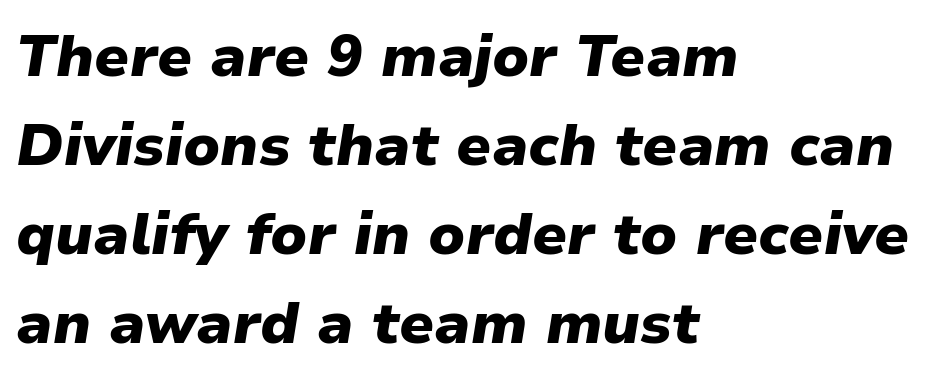
The image shows 59 px heavy type, italic (leaning right); set left-aligned, normal line spacing (1.51x), normal letter spacing, not underlined; low stroke contrast and a medium x-height.
